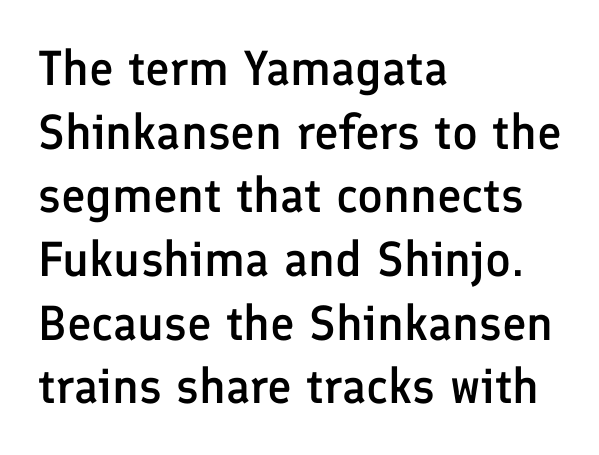
The image shows 49 px semibold sans-serif type, upright; set left-aligned, normal line spacing (1.3x), normal letter spacing, not underlined; low stroke contrast and a medium x-height.
